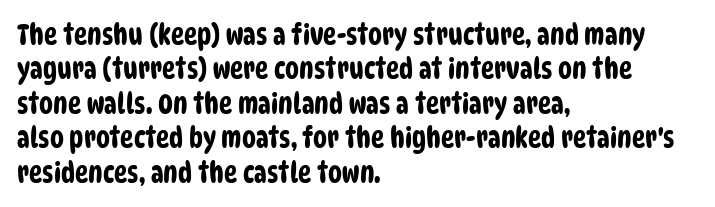
Q: Is the typeface a serif or a sans-serif typeface? A: Sans-serif.
Q: Is the text underlined? A: No.
Q: How is the paragraph aligned? A: Left-aligned.
Q: Is the spacing between letters normal or unusually wide? A: Normal.
Q: Width (condensed, normal, or wide)? A: Condensed.
Q: Stroke contrast? A: Low.
Q: x-height? A: Large.
Q: Monospaced? A: No.
